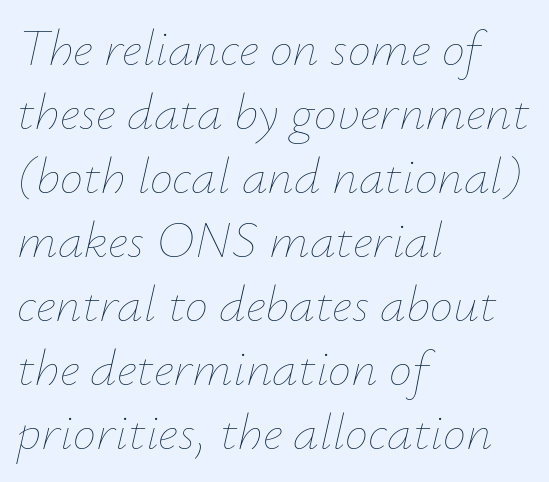
Italic: yes, the glyphs are oblique. Nothing heavy about these letters — not bold at all. Think of a printed novel: that variable character pitch is what you see here. This sample is left-justified, so line endings fall wherever the words run out. This rendering features lettering with no underline.
